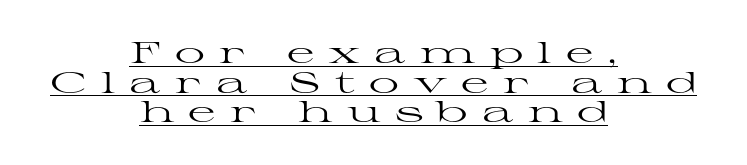
Q: Is the text bold? A: No.
Q: Is the text italic (slanted)? A: No, it is upright.
Q: Is the typeface a serif or a sans-serif typeface? A: Serif.
Q: Is the text underlined? A: Yes.
Q: How is the paragraph aligned? A: Centered.
Q: Is the spacing between letters normal or unusually wide? A: Unusually wide.
Q: Is the spacing between lines tight, normal or loose? A: Tight.
Q: Width (condensed, normal, or wide)? A: Wide.
Q: Stroke contrast? A: High.
Q: x-height? A: Medium.
Q: Monospaced? A: No.
